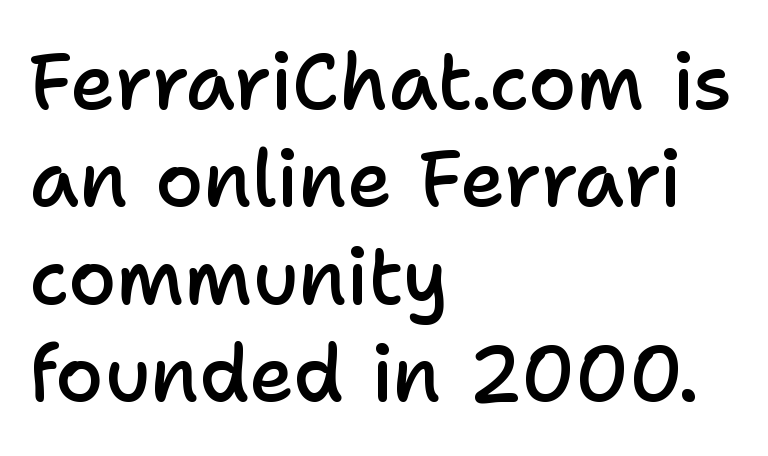
Characters follow at the spacing the type designer built in. Each new line begins a customary step beneath the previous one. Note the varied advance widths — an 'i' is clearly narrower than an 'm'. Caption: multi-line text, flush left, ragged right. Nope, not italic — everything's standing straight.
